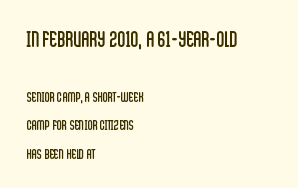
{"italic": "no", "bold": "no", "underline": "no", "align": "left", "line_spacing": "loose", "line_spacing_ratio": 2.02, "letter_spacing": "normal", "letter_spacing_em": 0.0, "larger_block": "first", "size_ratio": 1.57, "glyph_px": 22}
